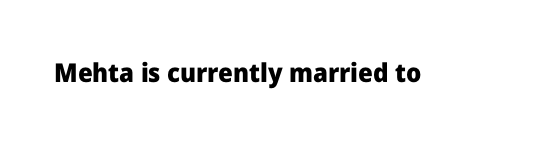
{"italic": "no", "bold": "yes", "underline": "no", "letter_spacing": "normal", "letter_spacing_em": 0.0, "glyph_px": 26}
